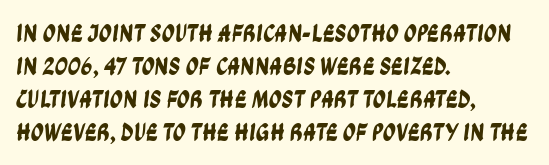
The image shows 26 px text type; set left-aligned, normal line spacing (1.27x), normal letter spacing, not underlined.
